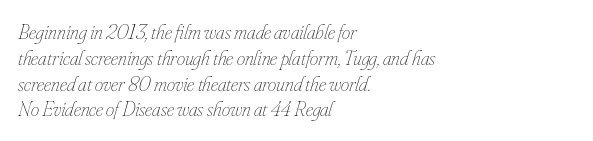
Q: Is the text bold? A: No.
Q: Is the text italic (slanted)? A: Yes, it leans right by about 16 degrees.
Q: Is the text underlined? A: No.
Q: How is the paragraph aligned? A: Left-aligned.
Q: Is the spacing between letters normal or unusually wide? A: Normal.
